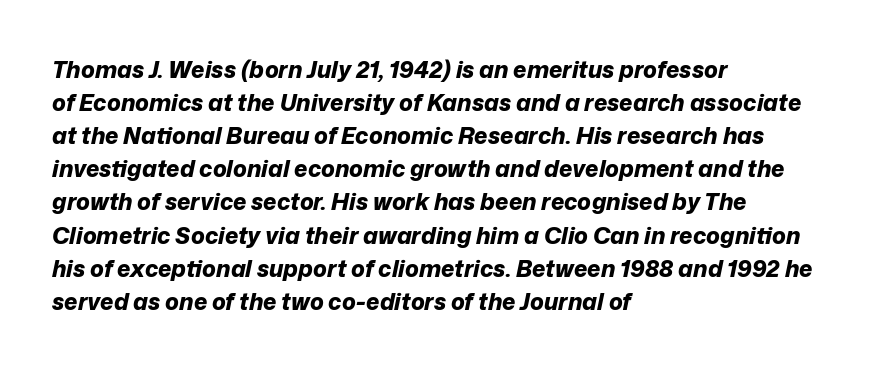
The image shows 23 px bold type, italic (leaning right); set left-aligned, normal line spacing (1.44x), normal letter spacing, not underlined.
